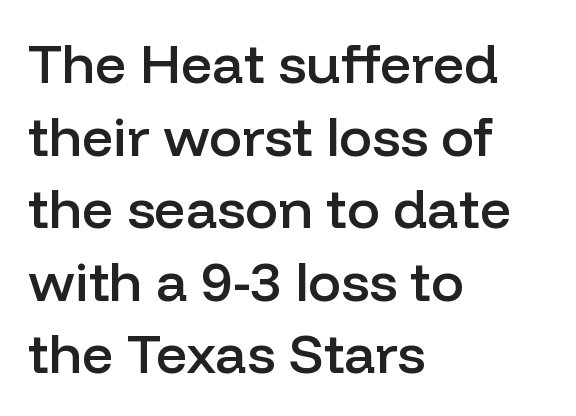
Each word holds together tightly as a unit, with standard inter-letter gaps. The rendering anchors every line to the left-hand side. Nope, no serifs anywhere on these letters. Interline gaps are of average width in this sample. You can tell it's not italic because the verticals are truly vertical. Set as a demibold, roughly 600 on the weight scale.
